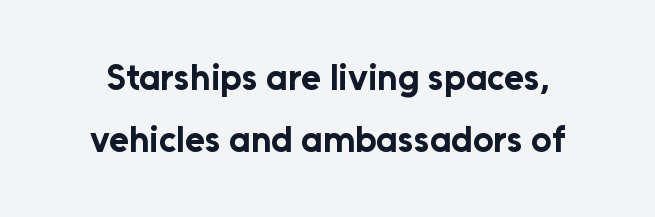
{"serif": "no", "italic": "no", "bold": "yes", "weight": "bold", "width": "normal", "stroke_contrast": "low", "x_height": "medium", "monospaced": "no", "underline": "no", "line_spacing_ratio": 1.73, "letter_spacing": "normal", "letter_spacing_em": 0.0, "glyph_px": 36}
